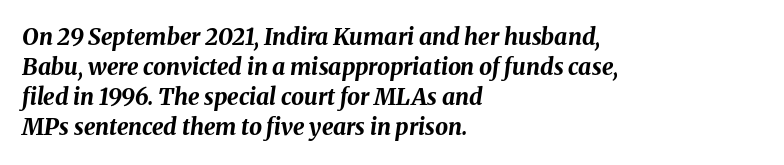
The paragraph shown leans on its left margin. If you drew a line through each stem, it would be angled. The letters are bold, with thick, heavy strokes. Nobody drew a line under any word here. Notice how descenders clear the ascenders below comfortably — that's standard leading. Default kerning and tracking; the words read as compact shapes.
